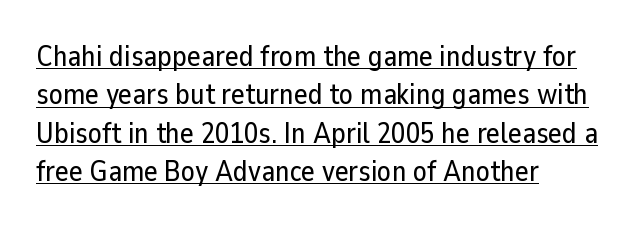
The horizontal fit of the characters is conventional and even. You can tell from the bare stems that sans-serif type was used. Every stem runs plumb, perpendicular to the baseline. The face used here is proportionally spaced, like ordinary book or web type. Like a heading marked for emphasis, these lines bear an underscore.
